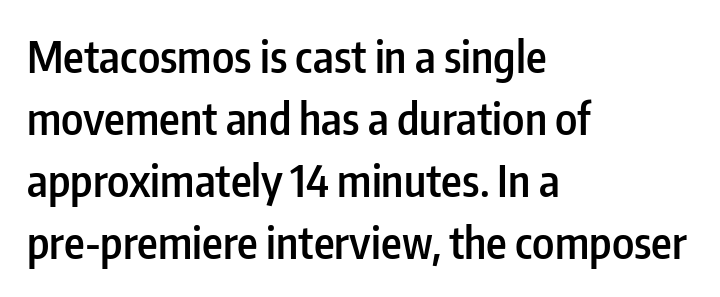
The image shows 44 px semibold, condensed sans-serif type, upright; set left-aligned, normal line spacing (1.41x), normal letter spacing, not underlined; low stroke contrast and a medium x-height.
